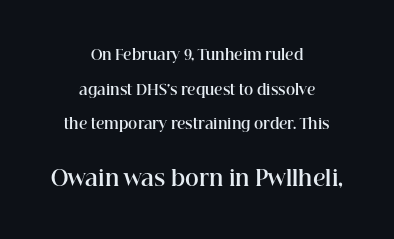
The image shows 21 px bold type, upright; set centered, loose line spacing (2.47x), normal letter spacing, not underlined; the second (bottom) block is 1.5x larger.
